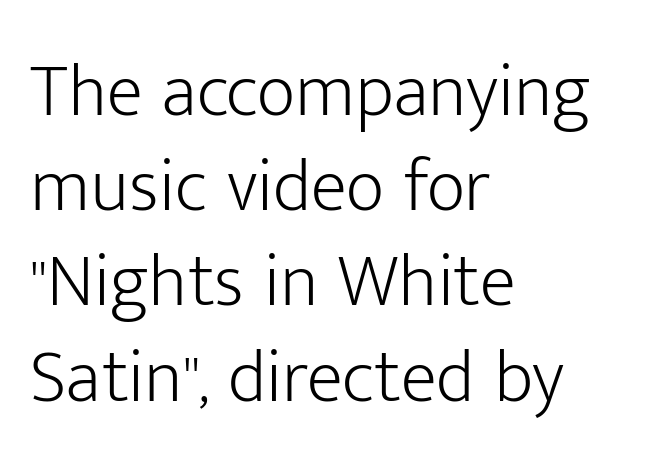
{"serif": "no", "italic": "no", "bold": "no", "weight": "light", "width": "normal", "stroke_contrast": "low", "x_height": "medium", "monospaced": "no", "underline": "no", "align": "left", "line_spacing": "normal", "line_spacing_ratio": 1.27, "letter_spacing": "normal", "letter_spacing_em": 0.0, "glyph_px": 75}
